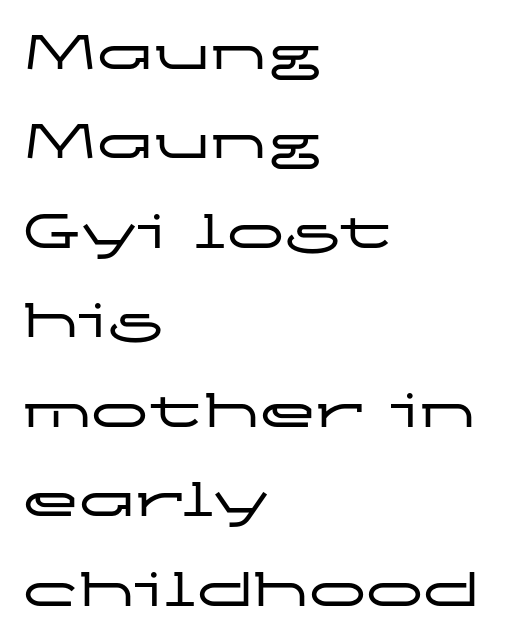
The image shows 57 px wide sans-serif type, upright; set left-aligned, normal line spacing (1.57x), normal letter spacing, not underlined; low stroke contrast and a medium x-height.
